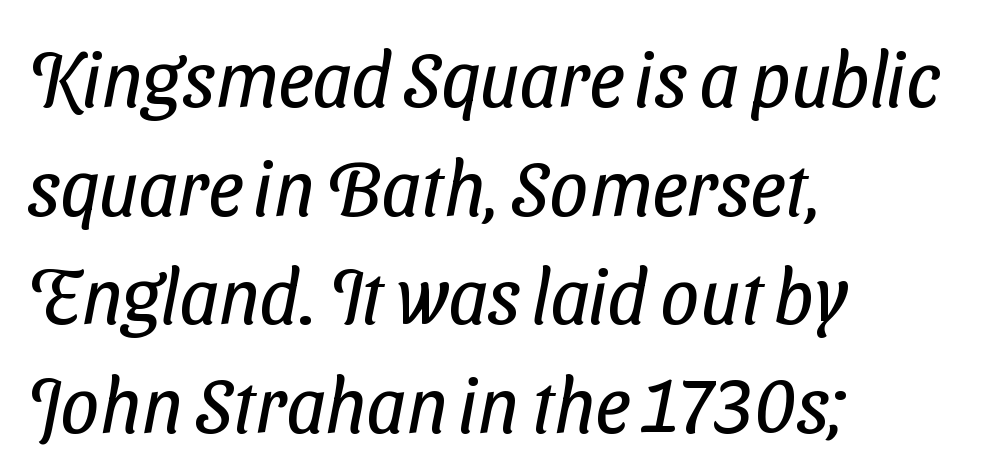
Q: Is the text bold? A: No.
Q: Is the typeface a serif or a sans-serif typeface? A: Sans-serif.
Q: Is the text underlined? A: No.
Q: How is the paragraph aligned? A: Left-aligned.
Q: Is the spacing between letters normal or unusually wide? A: Normal.
Q: Is the spacing between lines tight, normal or loose? A: Normal.
Q: Width (condensed, normal, or wide)? A: Condensed.
Q: Stroke contrast? A: Low.
Q: x-height? A: Medium.
Q: Monospaced? A: No.
